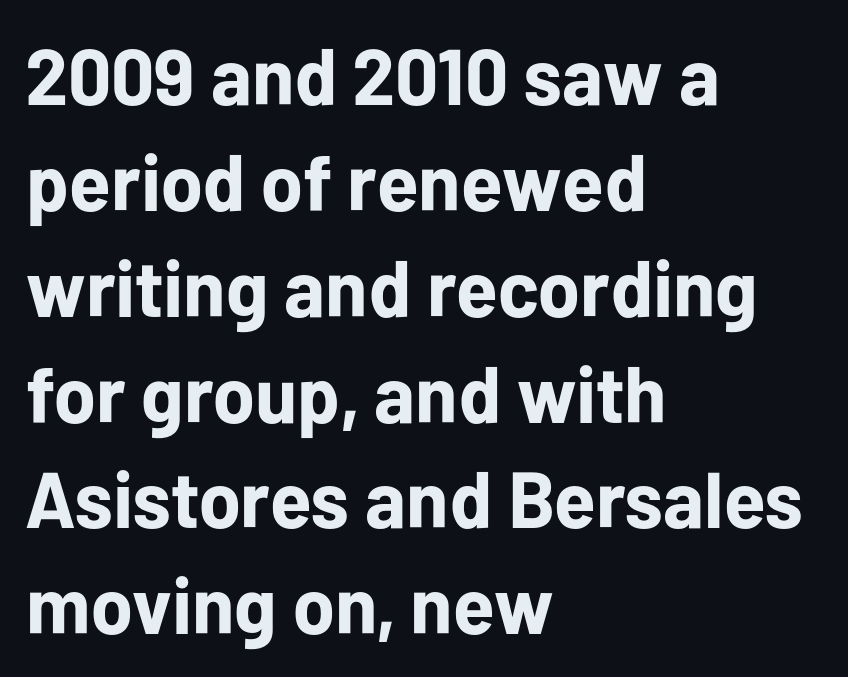
This sample uses a sans-serif face. The sample has been set heavy, in full bold. Upright lettering throughout. Reading down the block, your eye returns to a fixed left position each line. Compared with typical paragraphs, the rows here are spaced about the same. The face used here is proportionally spaced, like ordinary book or web type.
